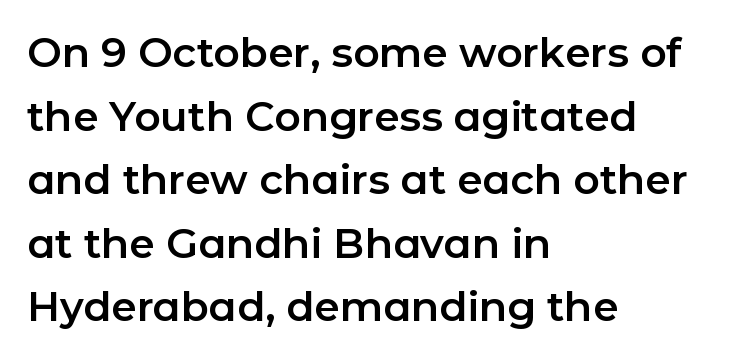
Q: Is the text italic (slanted)? A: No, it is upright.
Q: Is the typeface a serif or a sans-serif typeface? A: Sans-serif.
Q: Is the text underlined? A: No.
Q: How is the paragraph aligned? A: Left-aligned.
Q: Is the spacing between letters normal or unusually wide? A: Normal.
Q: Is the spacing between lines tight, normal or loose? A: Normal.
Q: Width (condensed, normal, or wide)? A: Normal.
Q: Stroke contrast? A: Low.
Q: x-height? A: Medium.
Q: Monospaced? A: No.
